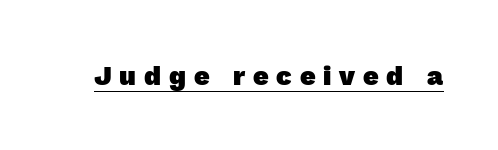
Q: Is the text bold? A: Yes.
Q: Is the text underlined? A: Yes.
Q: Is the spacing between letters normal or unusually wide? A: Unusually wide.
